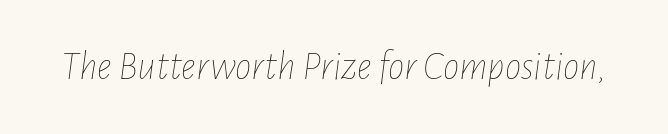
{"italic": "yes", "lean": "right", "slant_degrees": 7, "bold": "no", "weight": "thin", "width": "condensed", "stroke_contrast": "low", "x_height": "medium", "monospaced": "no", "underline": "no", "letter_spacing": "normal", "letter_spacing_em": 0.0, "glyph_px": 41}
